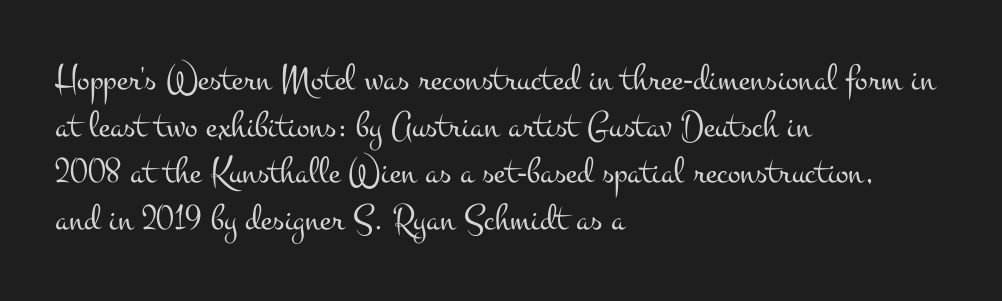
The image shows 38 px light, wide type; set left-aligned, line spacing 1.23x, normal letter spacing, not underlined; medium stroke contrast and a small x-height.
